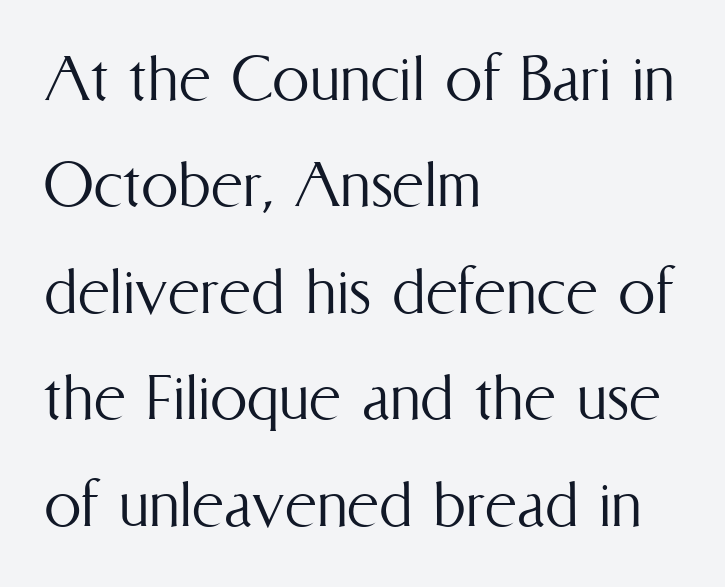
Q: Is the text bold? A: No.
Q: Is the text italic (slanted)? A: No, it is upright.
Q: Is the text underlined? A: No.
Q: How is the paragraph aligned? A: Left-aligned.
Q: Is the spacing between letters normal or unusually wide? A: Normal.
Q: Is the spacing between lines tight, normal or loose? A: Normal.
Q: Width (condensed, normal, or wide)? A: Condensed.
Q: Stroke contrast? A: Medium.
Q: x-height? A: Medium.
Q: Monospaced? A: No.
